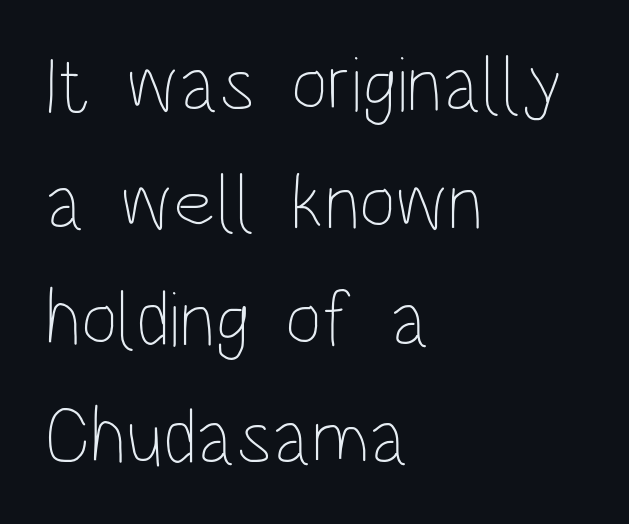
The image shows 79 px thin, condensed type, upright; set left-aligned, normal line spacing (1.49x), normal letter spacing, not underlined; low stroke contrast and a large x-height.
